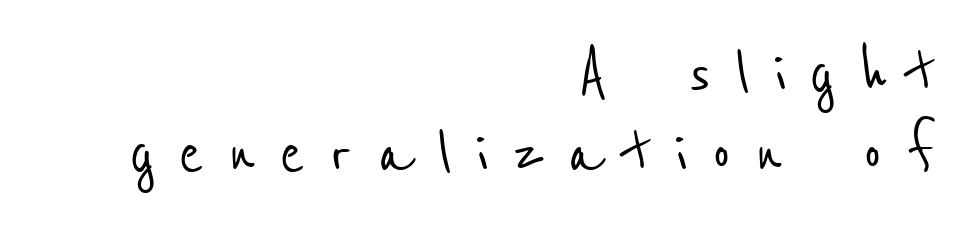
Here the glyphs are tracked loosely, breaking word shapes into spaced letters. This rendering features lettering with no underline. A flush-right, rag-left setting is used for this passage. Each letter keeps its own natural width here, so spacing adapts to shape. The font family rendered here belongs to the sans-serif group. Honestly, the rows look squashed on top of each other.
